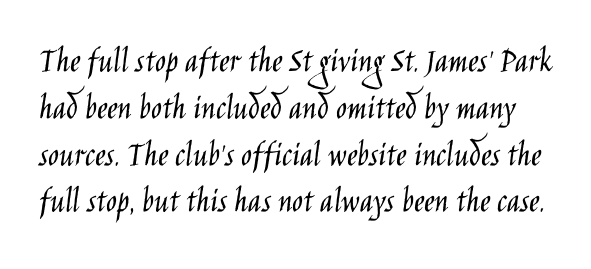
The image shows 36 px light, condensed sans-serif type; set normal line spacing (1.3x), normal letter spacing, not underlined; low stroke contrast and a large x-height.
